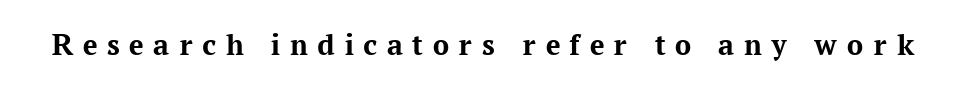
The lettering holds an erect, upright posture throughout. You can tell from the footed stems that serif type was used. The space directly below the letters is spotless. What weight is shown? A full bold with thick strokes.
